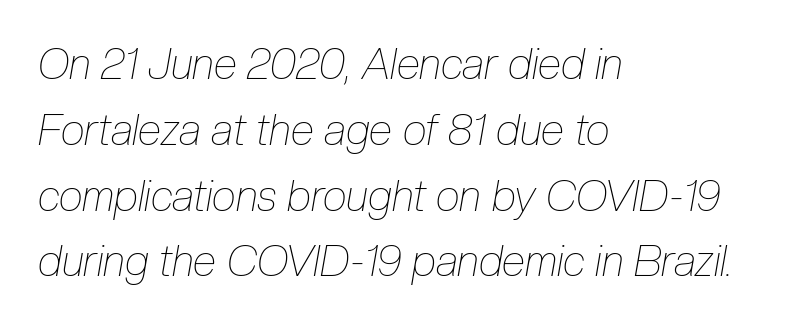
{"italic": "yes", "lean": "right", "slant_degrees": 10, "bold": "no", "weight": "thin", "width": "condensed", "stroke_contrast": "low", "x_height": "medium", "monospaced": "no", "underline": "no", "align": "left", "line_spacing": "normal", "line_spacing_ratio": 1.53, "letter_spacing": "normal", "letter_spacing_em": 0.0, "glyph_px": 43}
